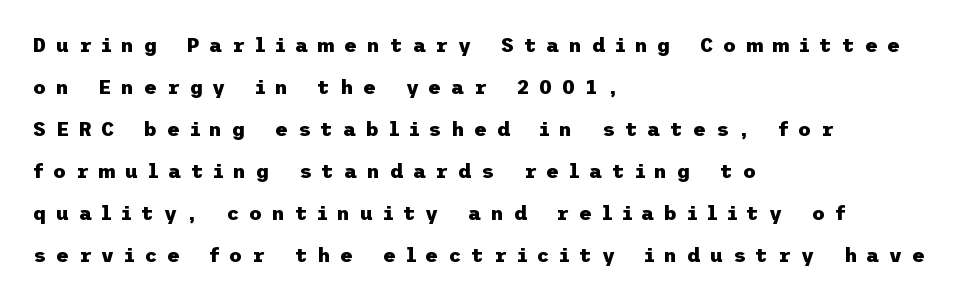
Short and long lines alike share a common starting point at left. The typesetting leans heavy: a genuine bold. Summary of vertical rhythm: relaxed, with wide interline spacing. Every character sits straight up, as roman type does. The type is letterspaced generously, with wide tracking.
